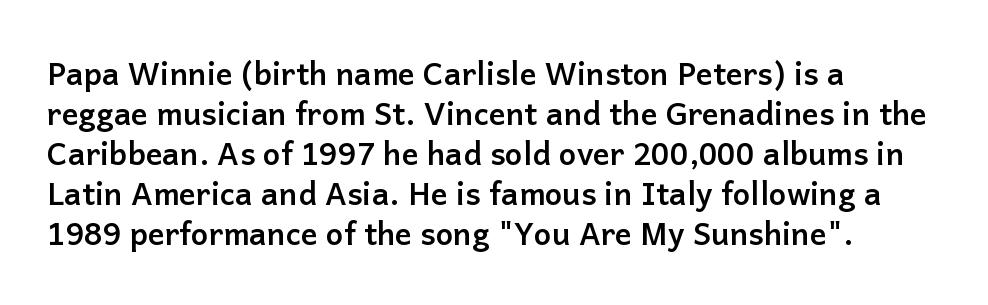
Q: Is the text bold? A: Yes.
Q: Is the text italic (slanted)? A: No, it is upright.
Q: Is the typeface a serif or a sans-serif typeface? A: Sans-serif.
Q: Is the text underlined? A: No.
Q: How is the paragraph aligned? A: Left-aligned.
Q: Is the spacing between letters normal or unusually wide? A: Normal.
Q: Is the spacing between lines tight, normal or loose? A: Normal.
Q: Width (condensed, normal, or wide)? A: Normal.
Q: Stroke contrast? A: Low.
Q: x-height? A: Medium.
Q: Monospaced? A: No.
